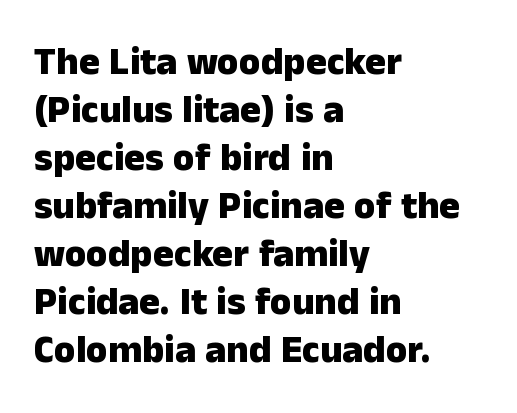
{"serif": "no", "italic": "no", "bold": "yes", "weight": "heavy", "width": "normal", "stroke_contrast": "low", "x_height": "medium", "monospaced": "no", "underline": "no", "align": "left", "line_spacing_ratio": 1.23, "letter_spacing": "normal", "letter_spacing_em": 0.0, "glyph_px": 39}
